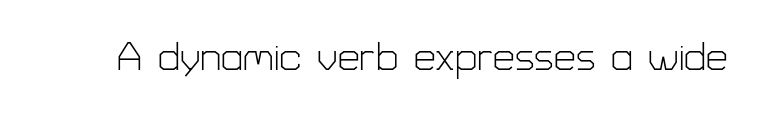
The image shows 39 px light sans-serif type, upright; set normal letter spacing, not underlined; low stroke contrast and a medium x-height.
